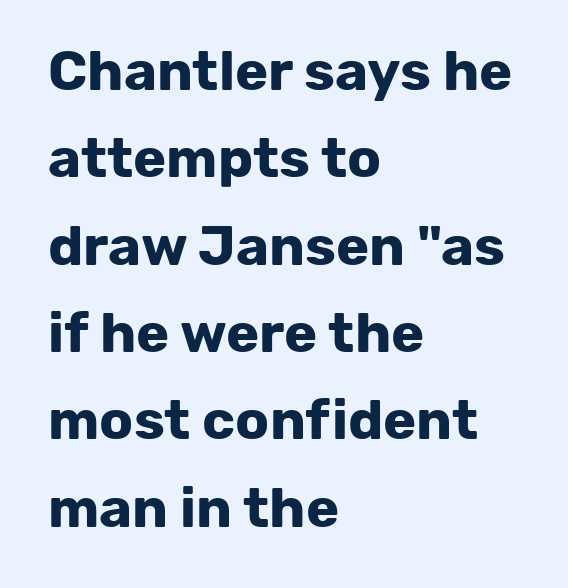
{"serif": "no", "italic": "no", "bold": "yes", "weight": "bold", "width": "normal", "stroke_contrast": "low", "x_height": "medium", "monospaced": "no", "underline": "no", "align": "left", "line_spacing": "normal", "line_spacing_ratio": 1.56, "letter_spacing": "normal", "letter_spacing_em": 0.0, "glyph_px": 56}
